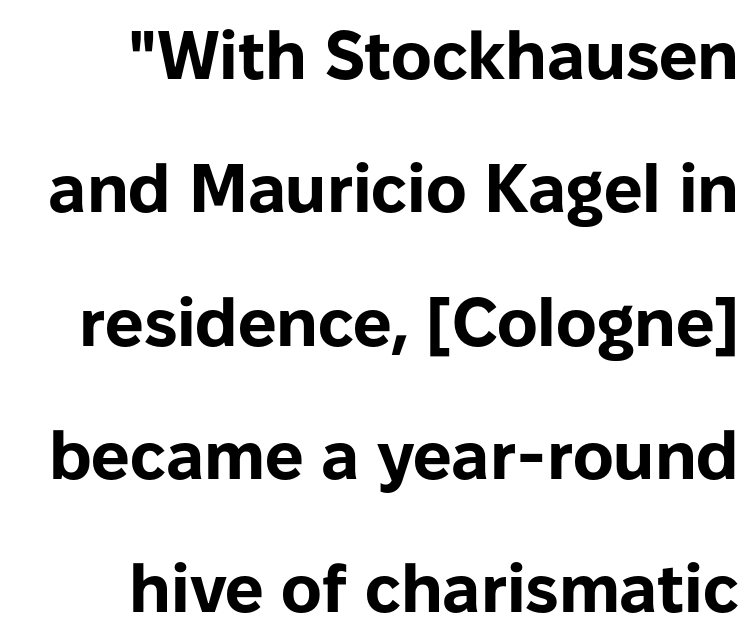
Q: Is the text bold? A: Yes.
Q: Is the text italic (slanted)? A: No, it is upright.
Q: Is the typeface a serif or a sans-serif typeface? A: Sans-serif.
Q: Is the text underlined? A: No.
Q: How is the paragraph aligned? A: Right-aligned.
Q: Is the spacing between letters normal or unusually wide? A: Normal.
Q: Is the spacing between lines tight, normal or loose? A: Loose.
Q: Width (condensed, normal, or wide)? A: Normal.
Q: Stroke contrast? A: Low.
Q: x-height? A: Medium.
Q: Monospaced? A: No.
